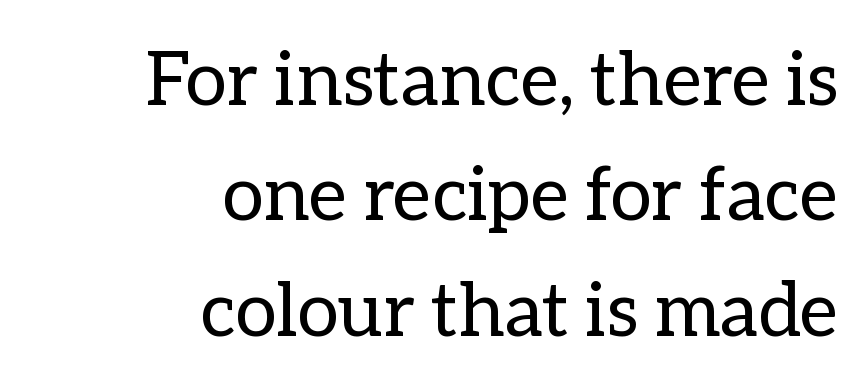
Nothing unusual about the tracking: characters are spaced as the font intends. The typesetter chose a ragged-left arrangement here. Each letter keeps its own natural width here, so spacing adapts to shape. Check under the words: just untouched page.
